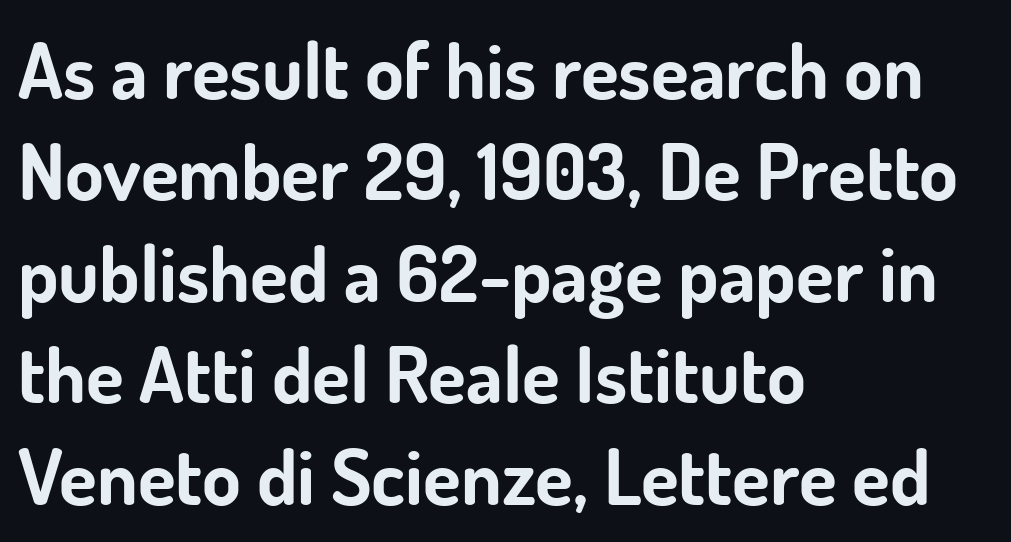
Q: Is the text bold? A: Yes.
Q: Is the text italic (slanted)? A: No, it is upright.
Q: Is the typeface a serif or a sans-serif typeface? A: Sans-serif.
Q: Is the text underlined? A: No.
Q: How is the paragraph aligned? A: Left-aligned.
Q: Is the spacing between letters normal or unusually wide? A: Normal.
Q: Is the spacing between lines tight, normal or loose? A: Normal.
Q: Width (condensed, normal, or wide)? A: Normal.
Q: Stroke contrast? A: Low.
Q: x-height? A: Small.
Q: Monospaced? A: No.
